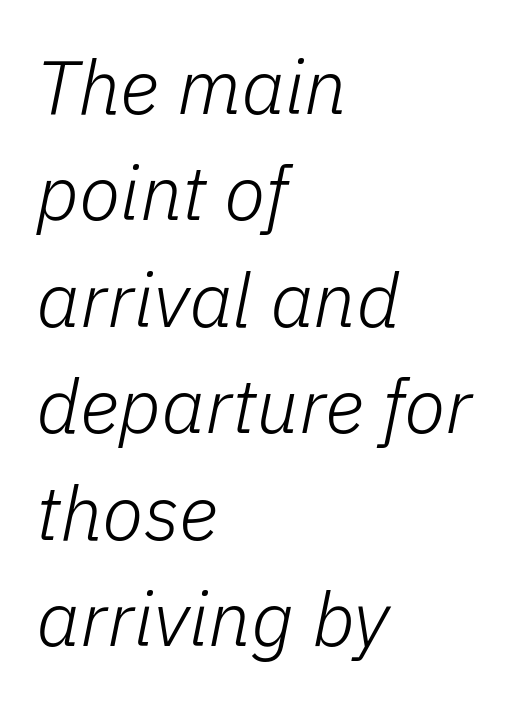
The typesetter chose a ragged-right arrangement here. Stroke thickness stays within the range of a standard reading face or lighter. Vertical spacing — default. Characters are canted at an angle relative to the baseline's perpendicular. Characters follow at the spacing the type designer built in. Honestly, there is no underline to notice here at all.
